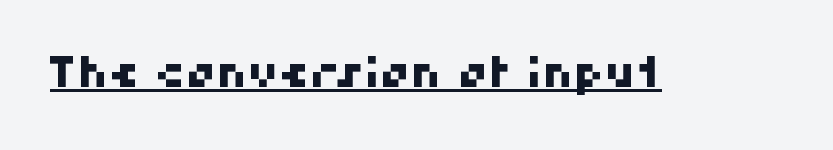
Q: Is the typeface a serif or a sans-serif typeface? A: Sans-serif.
Q: Is the text underlined? A: Yes.
Q: Is the spacing between letters normal or unusually wide? A: Normal.
Q: Width (condensed, normal, or wide)? A: Normal.
Q: Stroke contrast? A: High.
Q: x-height? A: Medium.
Q: Monospaced? A: No.
